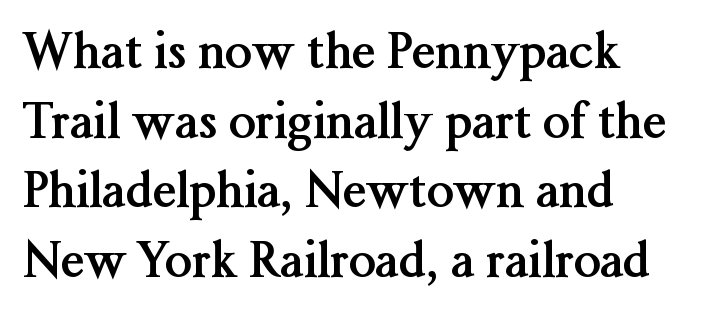
Q: Is the text bold? A: Yes.
Q: Is the text italic (slanted)? A: No, it is upright.
Q: Is the typeface a serif or a sans-serif typeface? A: Serif.
Q: Is the text underlined? A: No.
Q: Is the spacing between letters normal or unusually wide? A: Normal.
Q: Is the spacing between lines tight, normal or loose? A: Normal.
Q: Width (condensed, normal, or wide)? A: Normal.
Q: Stroke contrast? A: Medium.
Q: x-height? A: Medium.
Q: Monospaced? A: No.
